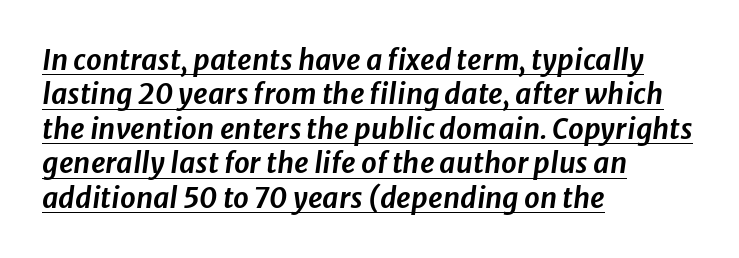
Q: Is the text italic (slanted)? A: Yes, it leans right by about 8 degrees.
Q: Is the text underlined? A: Yes.
Q: How is the paragraph aligned? A: Left-aligned.
Q: Is the spacing between letters normal or unusually wide? A: Normal.
Q: Width (condensed, normal, or wide)? A: Normal.
Q: Stroke contrast? A: Low.
Q: x-height? A: Medium.
Q: Monospaced? A: No.
